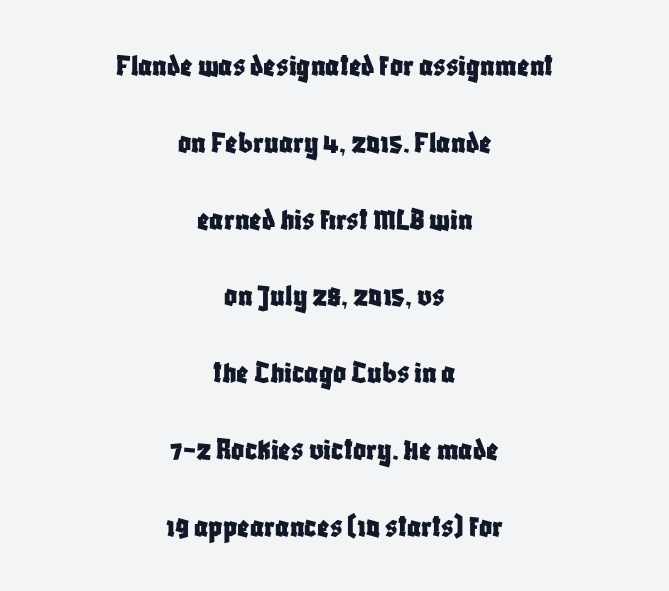
The image shows 32 px condensed sans-serif type, upright; set centered, loose line spacing (2.4x), normal letter spacing, not underlined; low stroke contrast and a large x-height.
